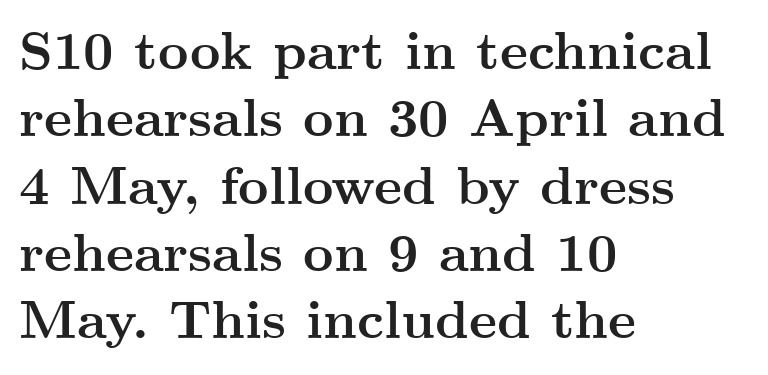
Q: Is the text bold? A: Yes.
Q: Is the text italic (slanted)? A: No, it is upright.
Q: Is the typeface a serif or a sans-serif typeface? A: Serif.
Q: Is the text underlined? A: No.
Q: How is the paragraph aligned? A: Left-aligned.
Q: Is the spacing between letters normal or unusually wide? A: Normal.
Q: Is the spacing between lines tight, normal or loose? A: Normal.
Q: Width (condensed, normal, or wide)? A: Wide.
Q: Stroke contrast? A: Medium.
Q: x-height? A: Small.
Q: Monospaced? A: No.
